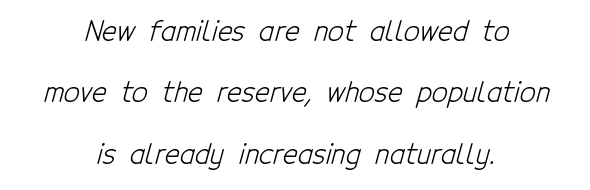
{"serif": "no", "bold": "no", "weight": "light", "width": "condensed", "stroke_contrast": "low", "x_height": "medium", "monospaced": "no", "underline": "no", "align": "center", "line_spacing": "loose", "line_spacing_ratio": 2.19, "letter_spacing": "normal", "letter_spacing_em": 0.0, "glyph_px": 28}
